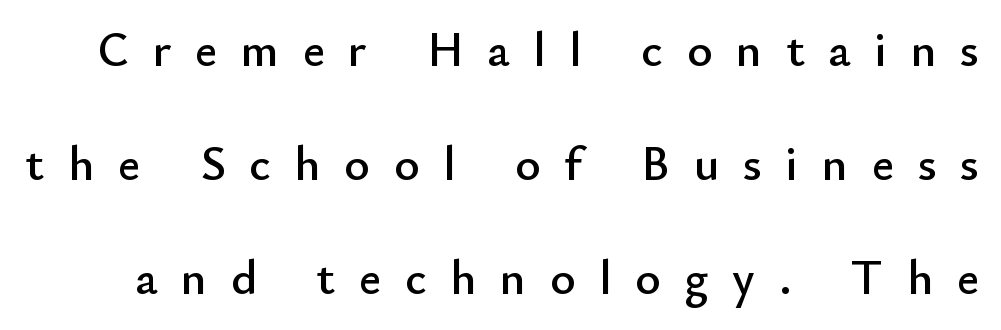
Q: Is the text italic (slanted)? A: No, it is upright.
Q: Is the typeface a serif or a sans-serif typeface? A: Sans-serif.
Q: Is the text underlined? A: No.
Q: Is the spacing between letters normal or unusually wide? A: Unusually wide.
Q: Is the spacing between lines tight, normal or loose? A: Loose.
Q: Width (condensed, normal, or wide)? A: Normal.
Q: Stroke contrast? A: Low.
Q: x-height? A: Small.
Q: Monospaced? A: No.
